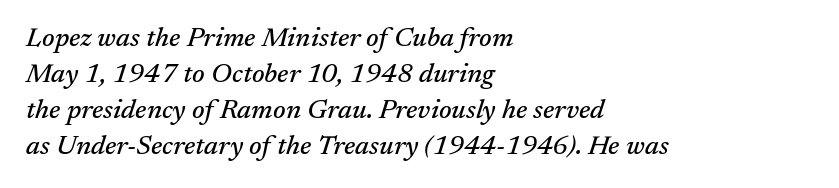
Q: Is the text italic (slanted)? A: Yes, it leans right by about 17 degrees.
Q: Is the text underlined? A: No.
Q: How is the paragraph aligned? A: Left-aligned.
Q: Is the spacing between letters normal or unusually wide? A: Normal.
Q: Is the spacing between lines tight, normal or loose? A: Normal.
